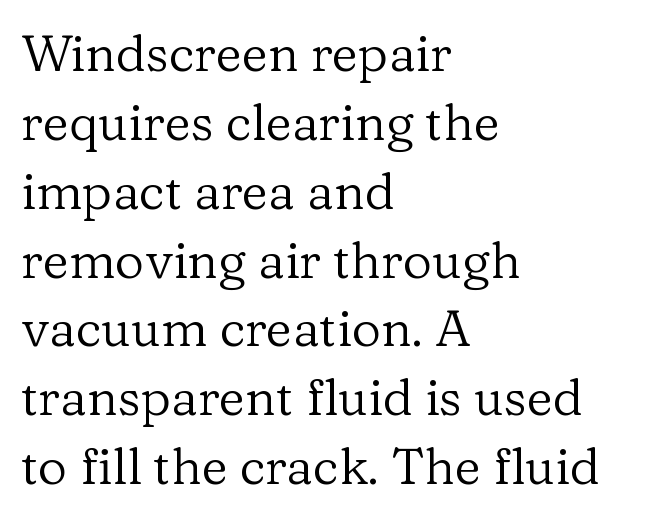
The area under the type is left untouched. If you measured baseline to baseline, you'd find a middling distance. The horizontal fit of the characters is conventional and even. Stems here are at most as thick as an everyday book face. Character widths vary here, with narrow letters taking less room than wide ones.
